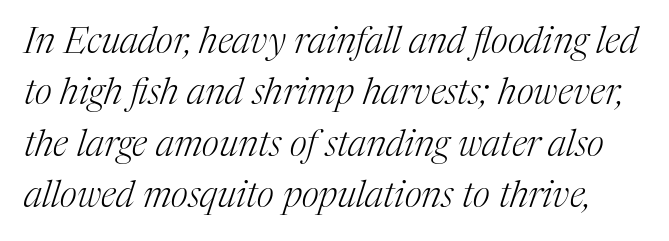
Nobody touched the tracking dial on this one. Rule under the text: the space is simply empty. Heft: none added — not bold. The letters advance in unequal steps, a hallmark of proportional type. Interline gaps are of average width in this sample. The characters display serif detailing at their extremities.
